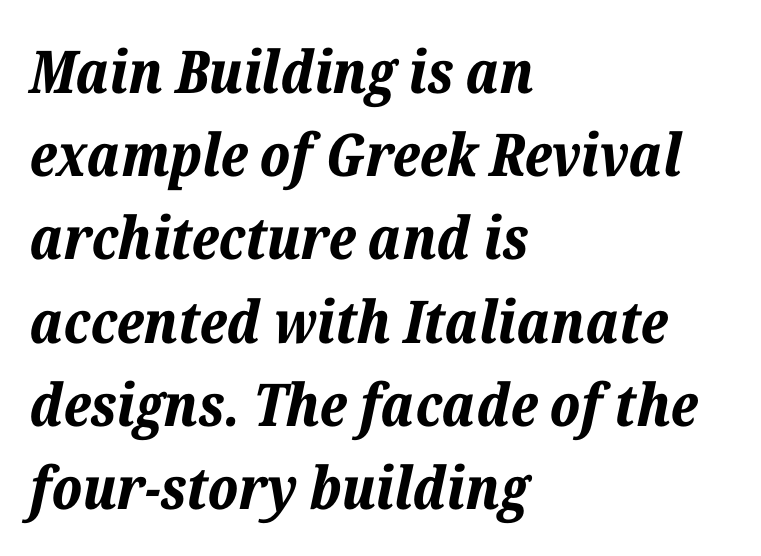
The image shows 59 px bold type, italic (leaning right); set left-aligned, normal line spacing (1.41x), normal letter spacing, not underlined; low stroke contrast and a medium x-height.
